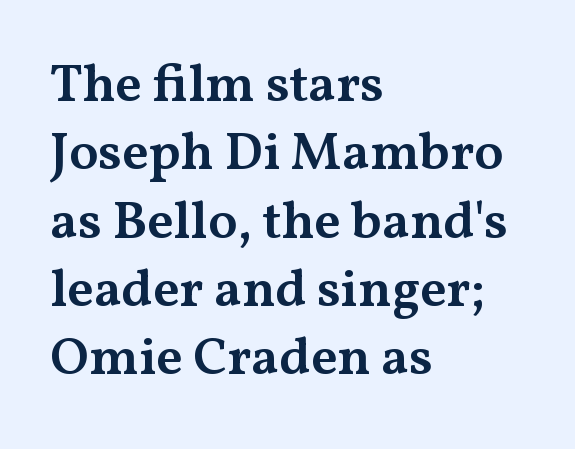
Anything drawn beneath the words? Only blank space. These words are printed semibold, heavier than regular yet not bold. The vertical gap from one line to the next is medium. Note: serifs present on the glyphs. Reading down the block, your eye returns to a fixed left position each line.
